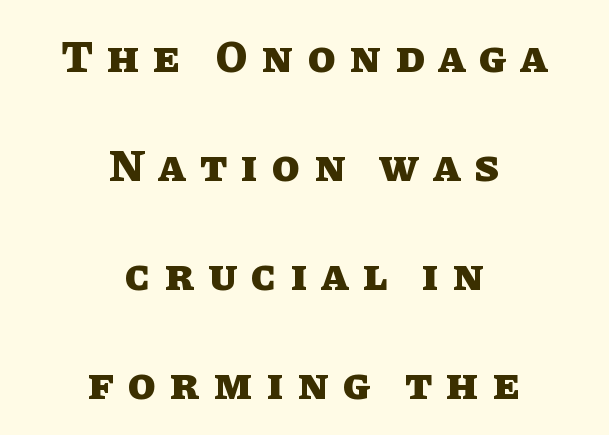
The image shows 45 px heavy type, upright; set centered, loose line spacing (2.42x), unusually wide letter spacing (+0.32 em), not underlined; low stroke contrast and a large x-height.
